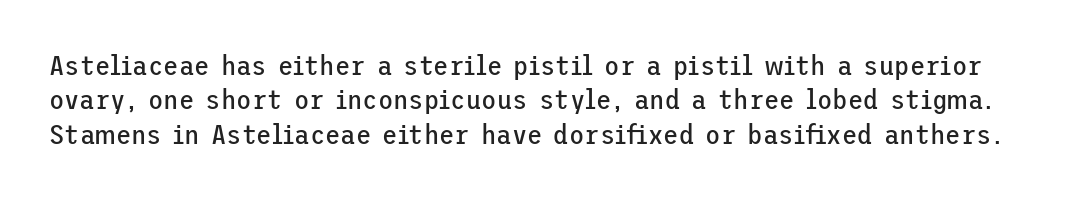
The image shows 28 px regular-weight sans-serif type, upright; set line spacing 1.23x, normal letter spacing, not underlined; low stroke contrast and a medium x-height.
